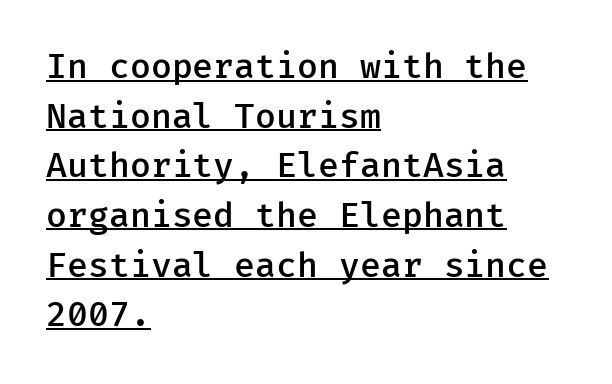
A rule runs beneath these lines of type. Each letter's strokes conclude bluntly, with no projecting serifs. The horizontal fit of the characters is conventional and even. If you drew a line through each stem, it would be perfectly vertical. This sample has the even, mechanical cadence of fixed-width lettering. In CSS terms this would be text-align: left.
